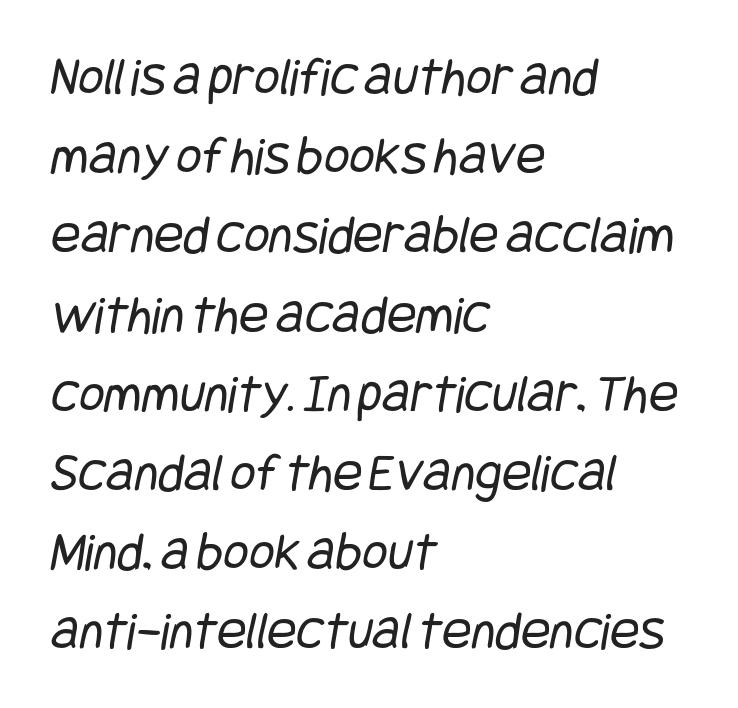
If you measured baseline to baseline, you'd find a middling distance. Each row of text sits above clean, open space. Stems here are at most as thick as an everyday book face. The characters display no serif detailing; their extremities are plain. This rendering leaves character spacing at its baseline value. In CSS terms this would be text-align: left.
